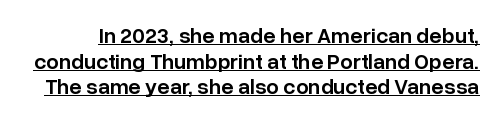
What stands out about the letter spacing? Nothing — it is the standard amount. Does the weight exceed regular? Yes, but only to semibold. Does the lettering tilt? It doesn't — this is upright. A rule runs beneath these lines of type.
